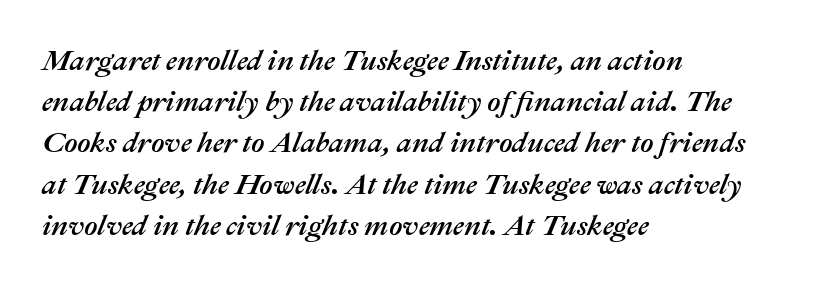
{"italic": "yes", "lean": "right", "slant_degrees": 22, "width": "normal", "stroke_contrast": "medium", "x_height": "medium", "monospaced": "no", "underline": "no", "align": "left", "line_spacing": "normal", "line_spacing_ratio": 1.42, "letter_spacing": "normal", "letter_spacing_em": 0.0, "glyph_px": 29}
